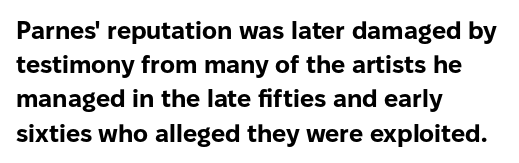
Q: Is the text bold? A: Yes.
Q: Is the text italic (slanted)? A: No, it is upright.
Q: Is the text underlined? A: No.
Q: How is the paragraph aligned? A: Left-aligned.
Q: Is the spacing between letters normal or unusually wide? A: Normal.
Q: Is the spacing between lines tight, normal or loose? A: Normal.
